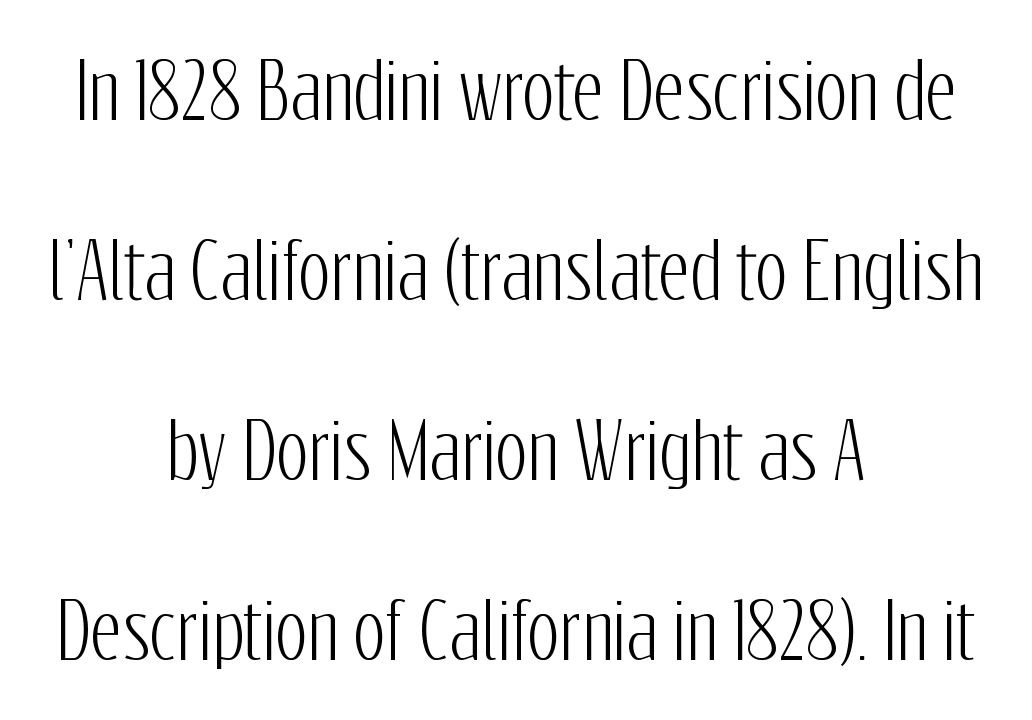
{"serif": "no", "italic": "no", "width": "condensed", "stroke_contrast": "low", "x_height": "medium", "monospaced": "no", "underline": "no", "align": "center", "line_spacing": "loose", "line_spacing_ratio": 2.37, "letter_spacing": "normal", "letter_spacing_em": 0.0, "glyph_px": 76}
